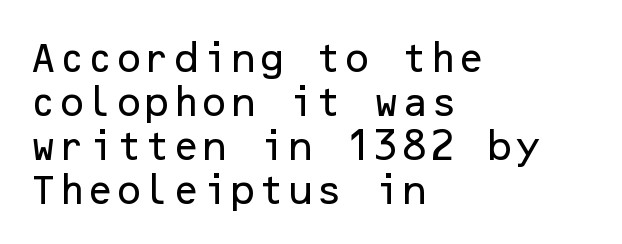
Compared with typical body copy, the letter spacing here is the same. The rag falls on the right side of this text block. Lines of text with bare space underneath. Does the type have serifs? No, each stem ends abruptly. Compared with typical paragraphs, the rows here are spaced about the same.
